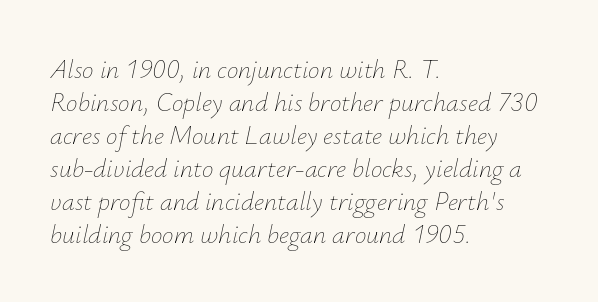
The image shows 26 px text type, italic (leaning right); set left-aligned, normal line spacing (1.27x), normal letter spacing, not underlined.
